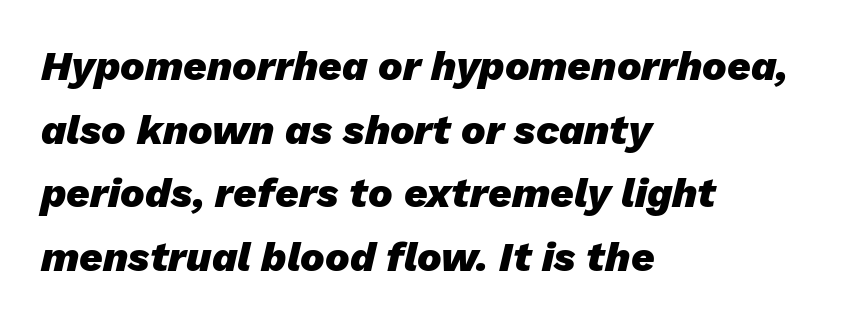
{"italic": "yes", "lean": "right", "slant_degrees": 13, "bold": "yes", "weight": "heavy", "width": "normal", "stroke_contrast": "low", "x_height": "medium", "monospaced": "no", "underline": "no", "align": "left", "line_spacing": "normal", "line_spacing_ratio": 1.55, "letter_spacing": "normal", "letter_spacing_em": 0.0, "glyph_px": 41}
